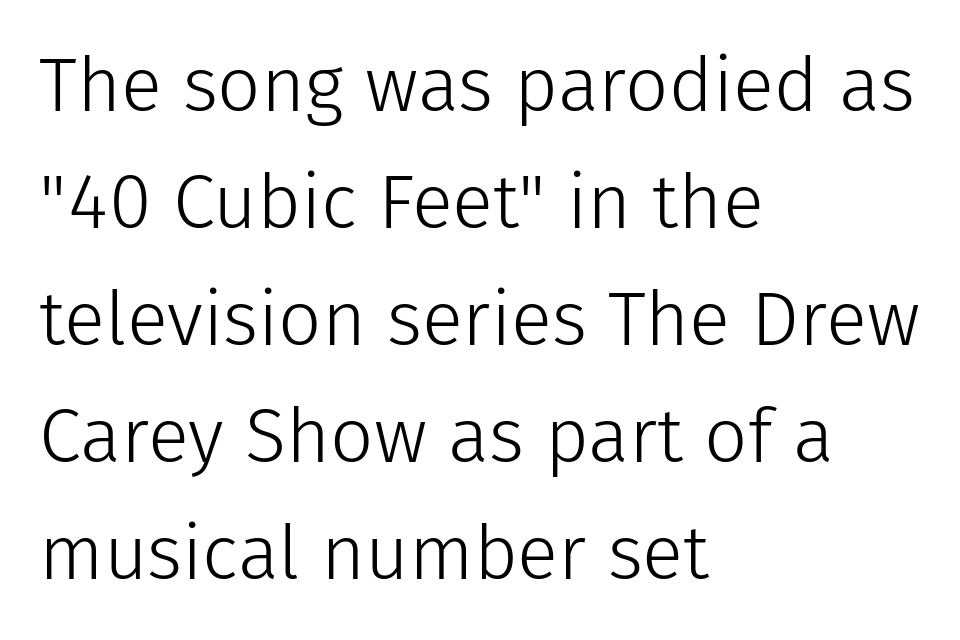
Underlining? Definitely not there. The rendering uses a moderate line-height, typical for paragraphs. Left-aligned paragraph, ragged on the right. A typesetter would mark this as roman, not italic. Here the designer chose a conventional face with non-uniform glyph widths.
